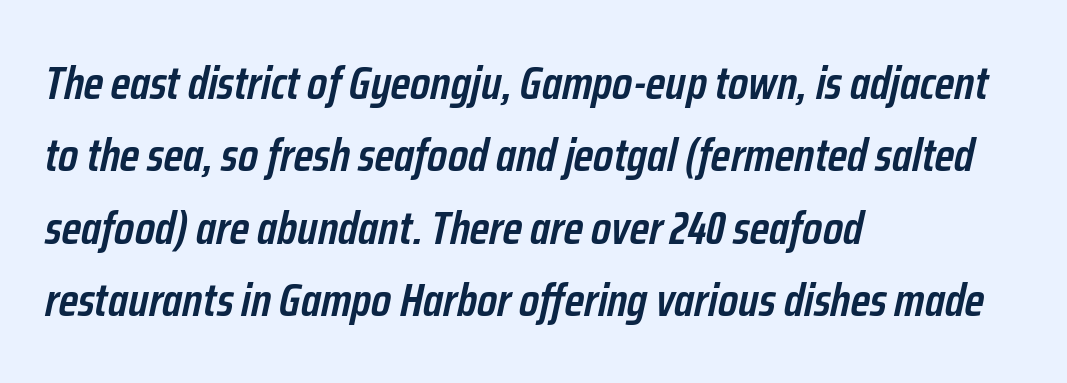
{"italic": "yes", "lean": "right", "slant_degrees": 12, "bold": "semi", "weight": "semibold", "width": "condensed", "stroke_contrast": "low", "x_height": "medium", "monospaced": "no", "underline": "no", "align": "left", "line_spacing": "normal", "line_spacing_ratio": 1.54, "letter_spacing": "normal", "letter_spacing_em": 0.0, "glyph_px": 47}
